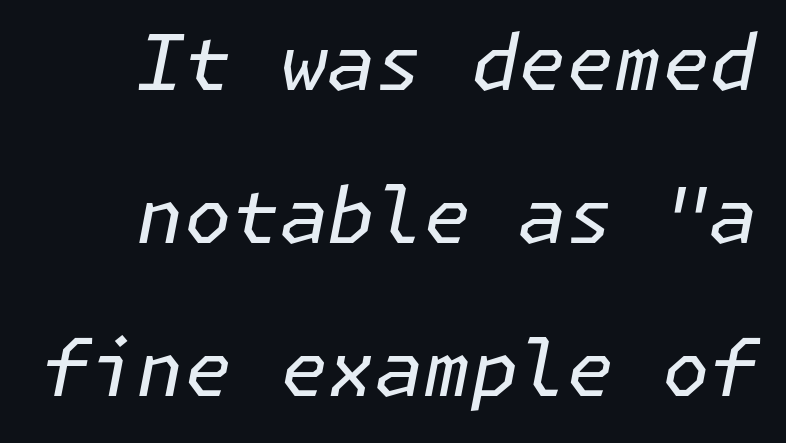
Q: Is the text bold? A: No.
Q: Is the text italic (slanted)? A: Yes, it leans right by about 11 degrees.
Q: Is the text underlined? A: No.
Q: Is the spacing between letters normal or unusually wide? A: Normal.
Q: Is the spacing between lines tight, normal or loose? A: Loose.
Q: Width (condensed, normal, or wide)? A: Normal.
Q: Stroke contrast? A: Low.
Q: x-height? A: Medium.
